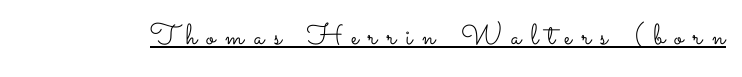
The image shows 29 px light, wide type; set unusually wide letter spacing (+0.34 em), underlined; low stroke contrast and a small x-height.
